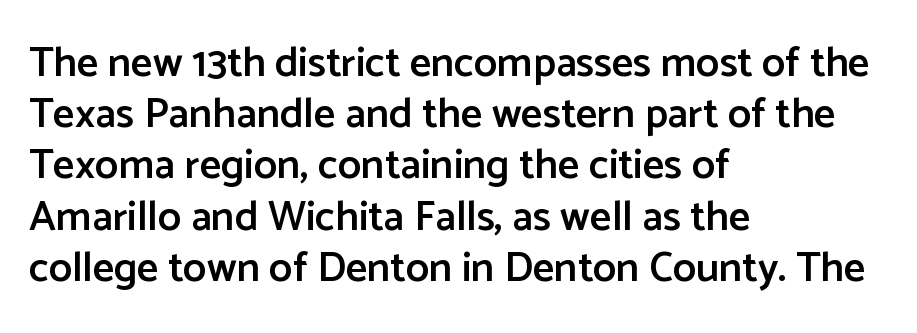
Heft: intermediate — a semibold. The passage shown is typed in a proportional face where columns would drift. These lines keep a tight, regular rhythm from letter to letter. This is roman type, the default non-slanted kind. Regarding serifs, this sample does without them. Each row of text sits above clean, open space.
